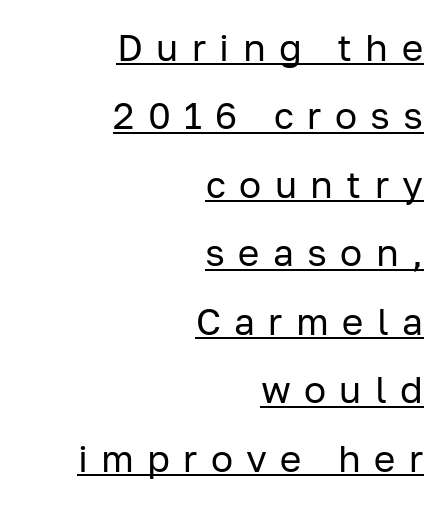
The image shows 37 px regular-weight sans-serif type, upright; set right-aligned, line spacing 1.85x, unusually wide letter spacing (+0.36 em), underlined; low stroke contrast and a medium x-height.
